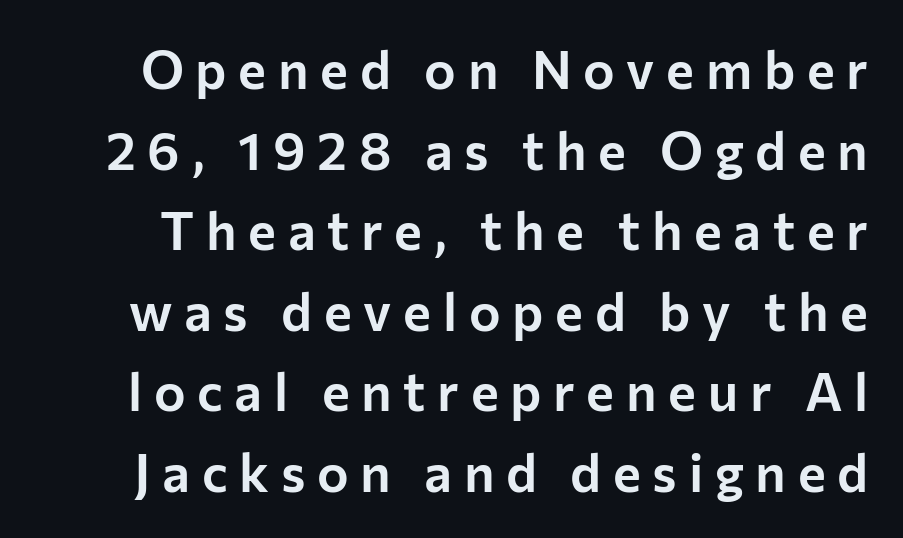
{"serif": "no", "italic": "no", "width": "normal", "stroke_contrast": "low", "x_height": "medium", "monospaced": "no", "underline": "no", "line_spacing": "normal", "line_spacing_ratio": 1.52, "letter_spacing": "wide", "letter_spacing_em": 0.22, "glyph_px": 53}
